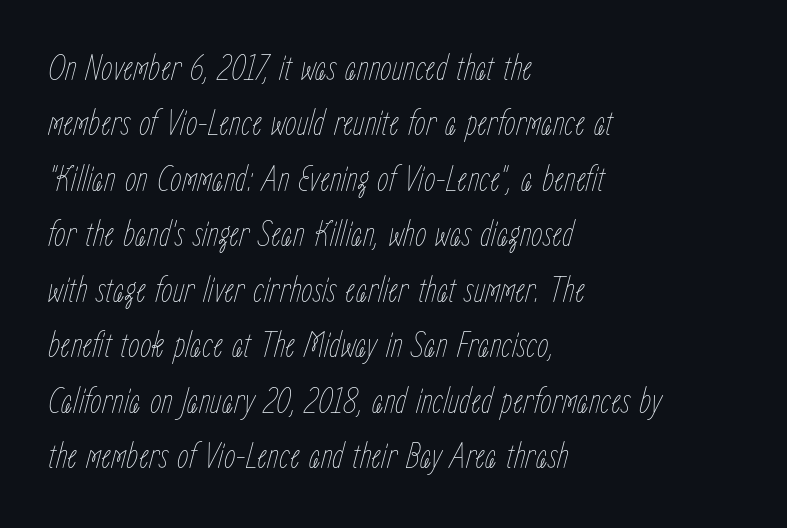
{"italic": "yes", "lean": "right", "slant_degrees": 15, "bold": "no", "weight": "thin", "width": "condensed", "stroke_contrast": "low", "x_height": "medium", "monospaced": "no", "underline": "no", "align": "left", "line_spacing": "normal", "line_spacing_ratio": 1.5, "letter_spacing": "normal", "letter_spacing_em": 0.0, "glyph_px": 37}
